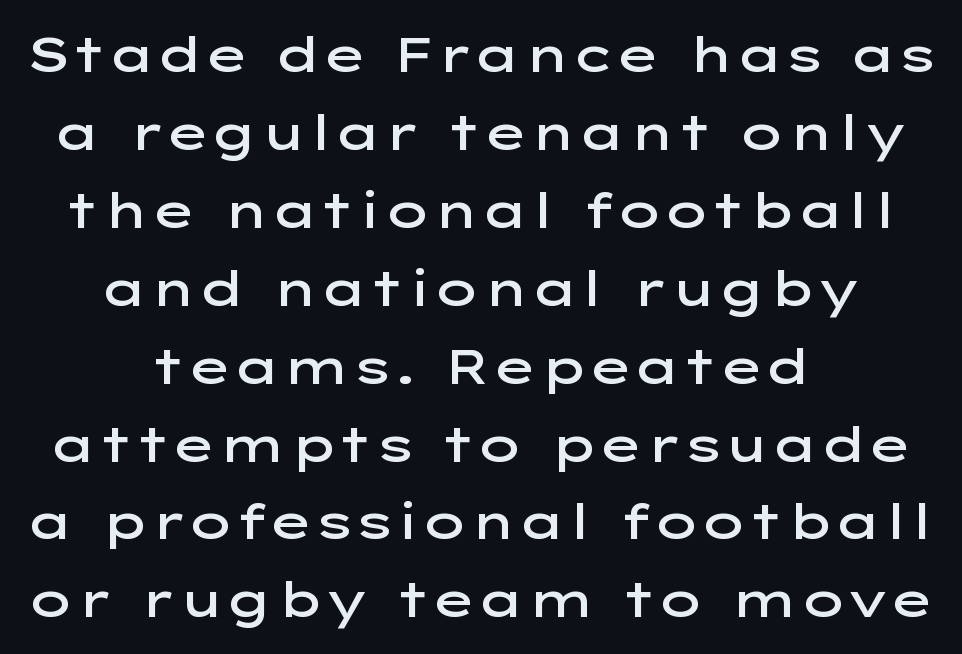
A typesetter would label this face a sans. This block has exactly the height ordinary leading produces. Is this a fixed-width face? No — the glyphs have proportional, varying widths. Horizontally, the lines are justified to the midpoint only. Look at the stroke-to-counter ratio: somewhat heavy, a semibold.
